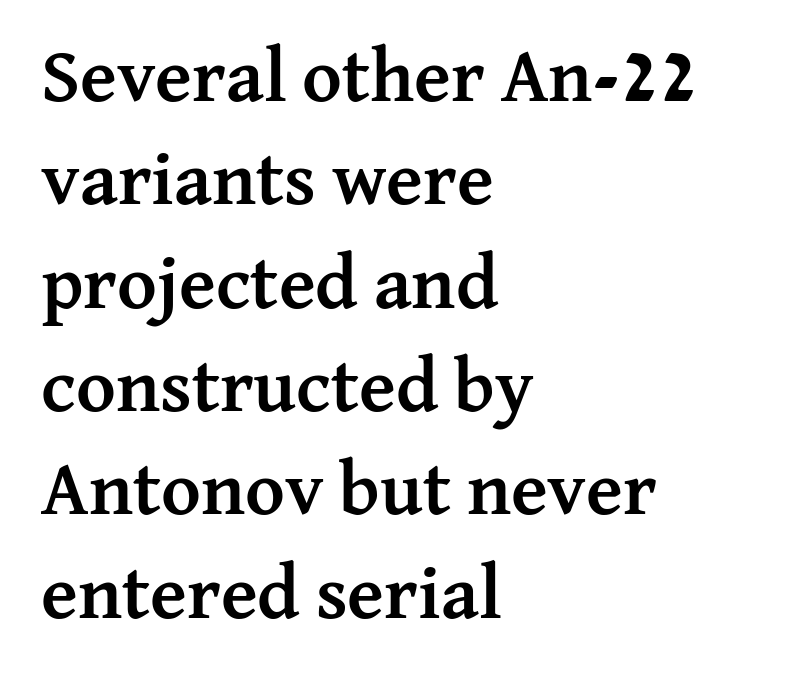
Q: Is the text bold? A: Yes.
Q: Is the text italic (slanted)? A: No, it is upright.
Q: Is the typeface a serif or a sans-serif typeface? A: Serif.
Q: Is the text underlined? A: No.
Q: How is the paragraph aligned? A: Left-aligned.
Q: Is the spacing between letters normal or unusually wide? A: Normal.
Q: Is the spacing between lines tight, normal or loose? A: Normal.
Q: Width (condensed, normal, or wide)? A: Normal.
Q: Stroke contrast? A: Medium.
Q: x-height? A: Medium.
Q: Monospaced? A: No.
